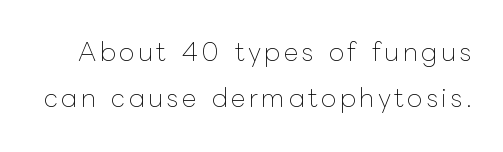
The image shows 25 px text type, upright; set line spacing 1.86x, not underlined.
